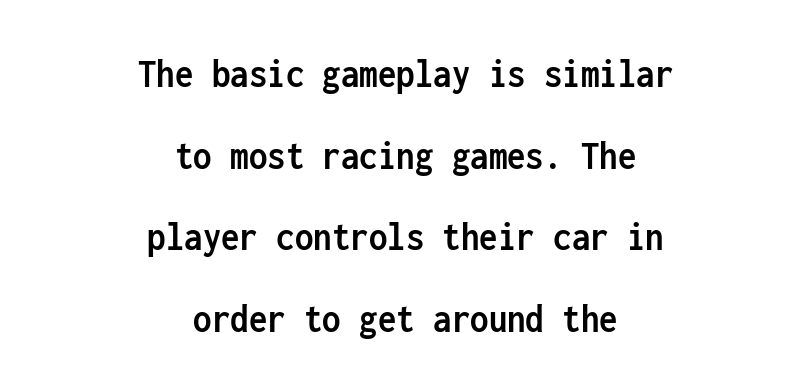
A sans-serif font was chosen for this passage. Each letter, wide or thin by design, is forced into the same width here. The rendering uses a bold face; every stroke is thick and dark. It's the straight-up-and-down kind of type.
